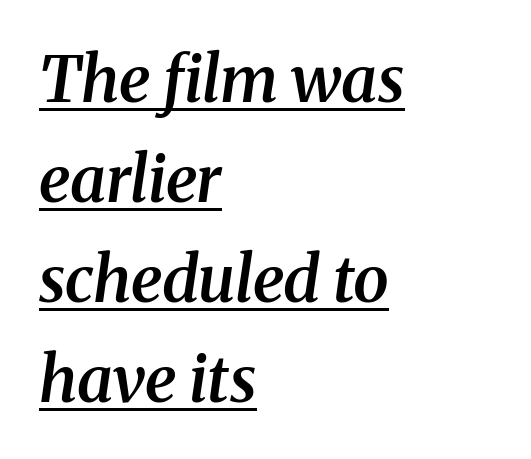
Words appear dense and cohesive because spacing is normal. Think of a printed novel: that variable character pitch is what you see here. Left-aligned paragraph, ragged on the right. Regarding serifs, this sample has them. The glyphs have the mass of a demibold cut, below bold. Summary of vertical rhythm: regular, with standard interline spacing.
